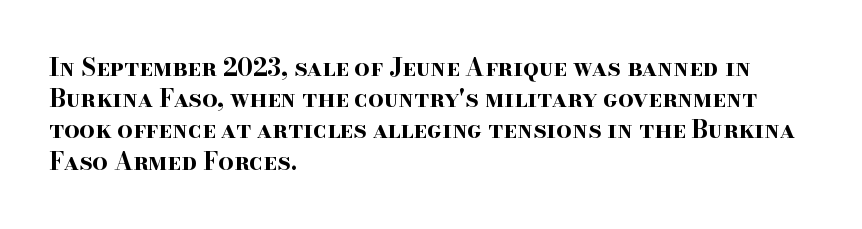
The image shows 24 px bold type, upright; set left-aligned, normal line spacing (1.3x), normal letter spacing, not underlined.
